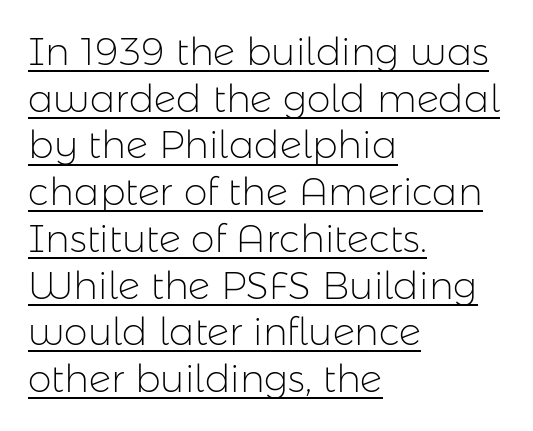
Q: Is the text bold? A: No.
Q: Is the text italic (slanted)? A: No, it is upright.
Q: Is the typeface a serif or a sans-serif typeface? A: Sans-serif.
Q: Is the text underlined? A: Yes.
Q: How is the paragraph aligned? A: Left-aligned.
Q: Is the spacing between letters normal or unusually wide? A: Normal.
Q: Width (condensed, normal, or wide)? A: Normal.
Q: Stroke contrast? A: Low.
Q: x-height? A: Medium.
Q: Monospaced? A: No.
